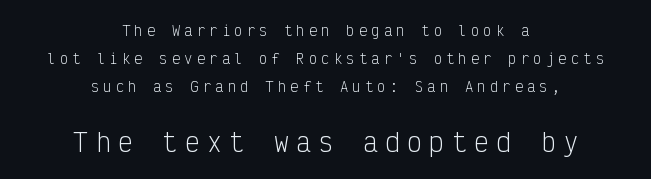
{"italic": "no", "bold": "no", "underline": "no", "align": "center", "line_spacing": "loose", "line_spacing_ratio": 1.99, "letter_spacing": "wide", "letter_spacing_em": 0.29, "larger_block": "second", "size_ratio": 1.79, "glyph_px": 25}
